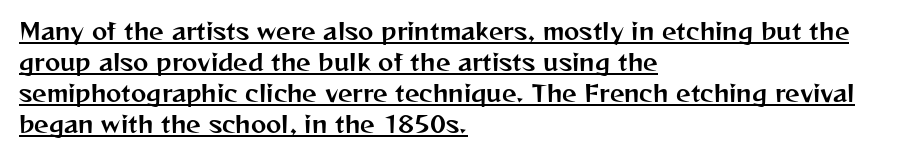
The image shows 23 px text type, upright; set left-aligned, normal line spacing (1.35x), normal letter spacing, underlined.
